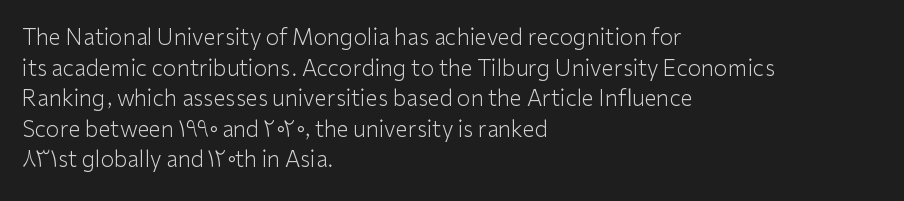
{"italic": "no", "bold": "no", "underline": "no", "align": "left", "line_spacing": "normal", "line_spacing_ratio": 1.39, "letter_spacing": "normal", "letter_spacing_em": 0.0, "glyph_px": 22}
